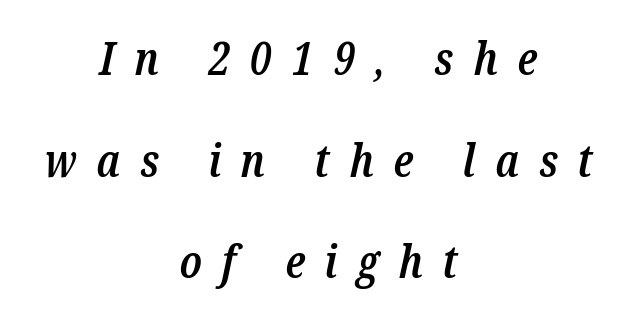
The image shows 46 px semibold, condensed serif type, italic (leaning right); set centered, loose line spacing (2.21x), unusually wide letter spacing (+0.43 em), not underlined; low stroke contrast and a medium x-height.
